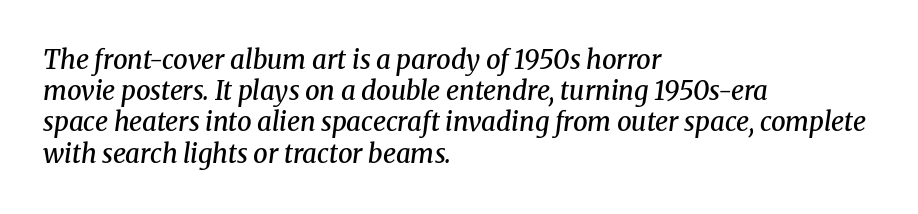
Just letters on the line, the space beneath them empty. Honestly, the letter spacing is just normal — you wouldn't notice it. The font's italic variant was chosen for this text. The rendering uses a semibold face; strokes are thickened but not to full bold. The typesetter chose a ragged-right arrangement here.
